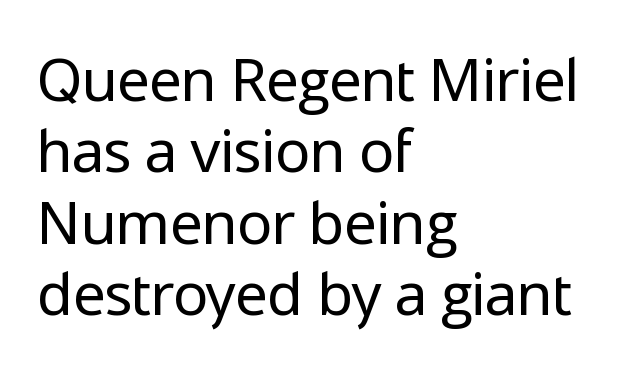
{"serif": "no", "italic": "no", "bold": "no", "weight": "regular", "width": "normal", "stroke_contrast": "low", "x_height": "medium", "monospaced": "no", "underline": "no", "align": "left", "line_spacing_ratio": 1.21, "letter_spacing": "normal", "letter_spacing_em": 0.0, "glyph_px": 59}
